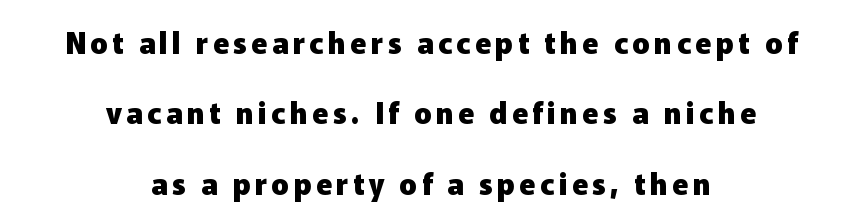
To sum up the face: it is a sans, with no serifs. As a designer I'd log this as weight 700, bold. Varying glyph widths throughout — classic text-font behaviour. No word sits above an underline. A student would call this center alignment; a typographer would say set centered. Is there much room between lines? Yes — plenty of vertical air separates them.
